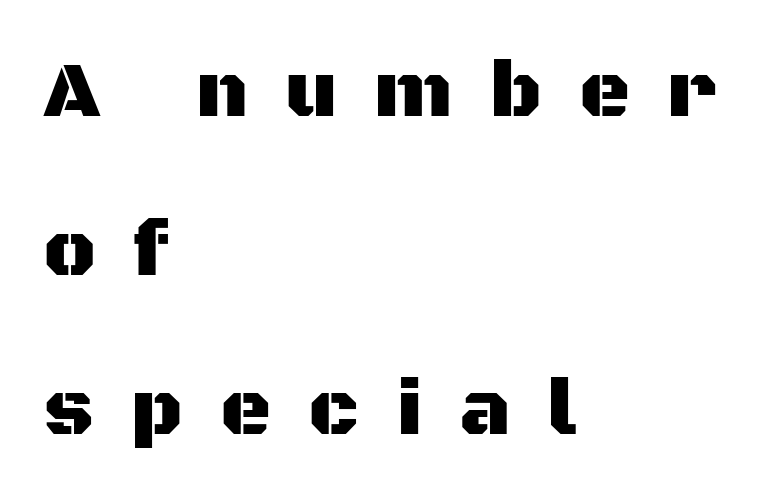
The lines are quadded left. The glyphs are unaccompanied by any horizontal stroke below them. These lines stand farther apart than default settings would place them. Upright lettering throughout.
